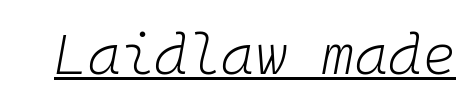
The line texture is even and compact thanks to regular tracking. Notice how the stems are inclined rather than vertical — that's the hallmark of italics. Spacing verdict: monospaced, one width for all characters. The weight would be labelled regular, book, light, or lighter still. A continuous stroke trails under the words, as in a hyperlink.
